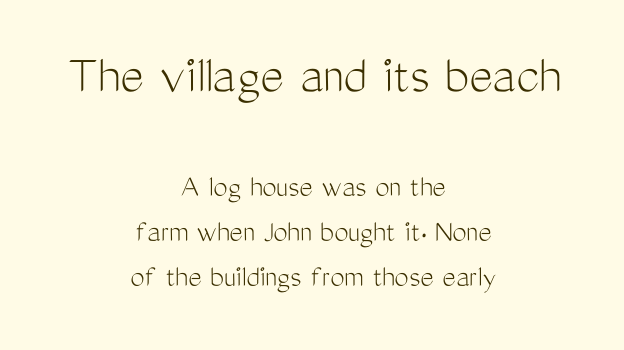
The typeface has the unassuming heft of standard copy or less. The paragraph shown floats in the horizontal middle. The passage shown has conventional tracking throughout. Between these two stacked blocks, the higher one wins on size. Descenders hang freely into open space. The letters advance in unequal steps, a hallmark of proportional type.
